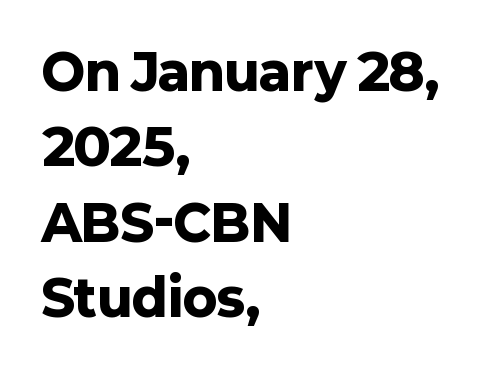
{"serif": "no", "italic": "no", "bold": "yes", "weight": "heavy", "width": "normal", "stroke_contrast": "low", "x_height": "medium", "monospaced": "no", "underline": "no", "align": "left", "line_spacing": "normal", "line_spacing_ratio": 1.51, "letter_spacing": "normal", "letter_spacing_em": 0.0, "glyph_px": 50}
